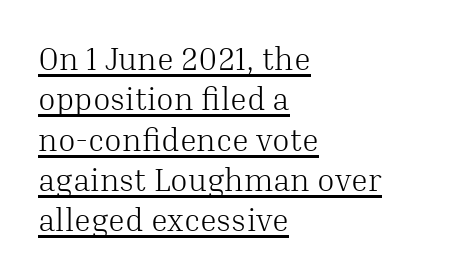
{"serif": "yes", "italic": "no", "bold": "no", "weight": "light", "width": "normal", "stroke_contrast": "medium", "x_height": "medium", "monospaced": "no", "underline": "yes", "align": "left", "line_spacing": "normal", "line_spacing_ratio": 1.26, "letter_spacing": "normal", "letter_spacing_em": 0.0, "glyph_px": 32}
